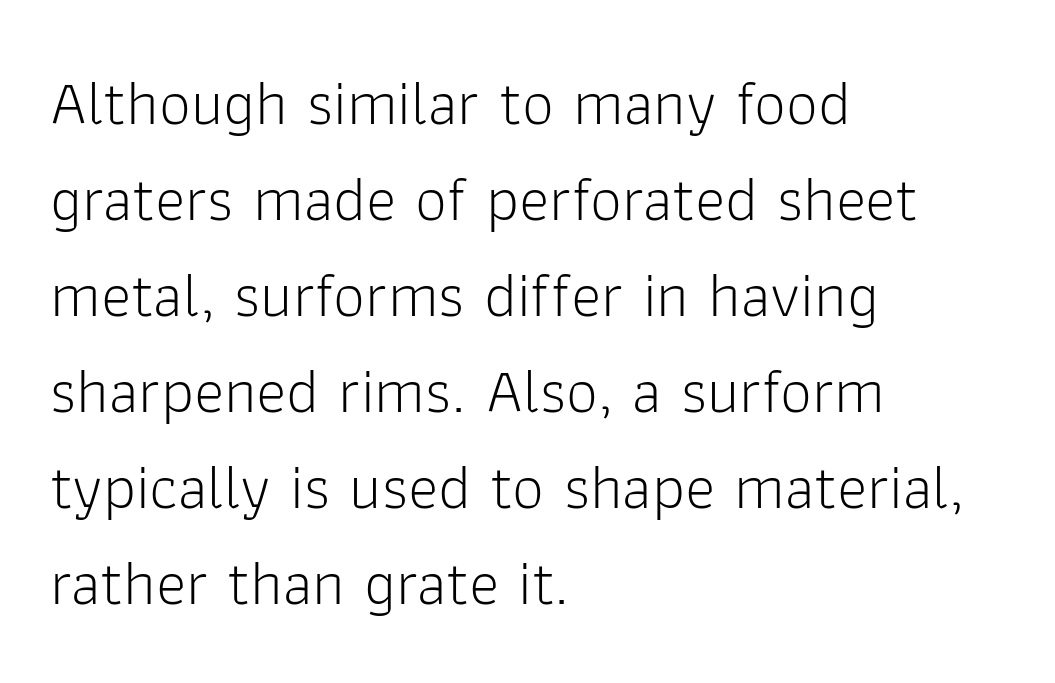
The passage shown is typed in a proportional face where columns would drift. The ragged edge is on the right, which tells us the setting is flush left. Glyph-to-glyph distance matches everyday printed text. Font category for this specimen: sans-serif. Notice how descenders clear the ascenders below comfortably — that's standard leading. Compared with a typical body face, this is equally light or lighter still.
